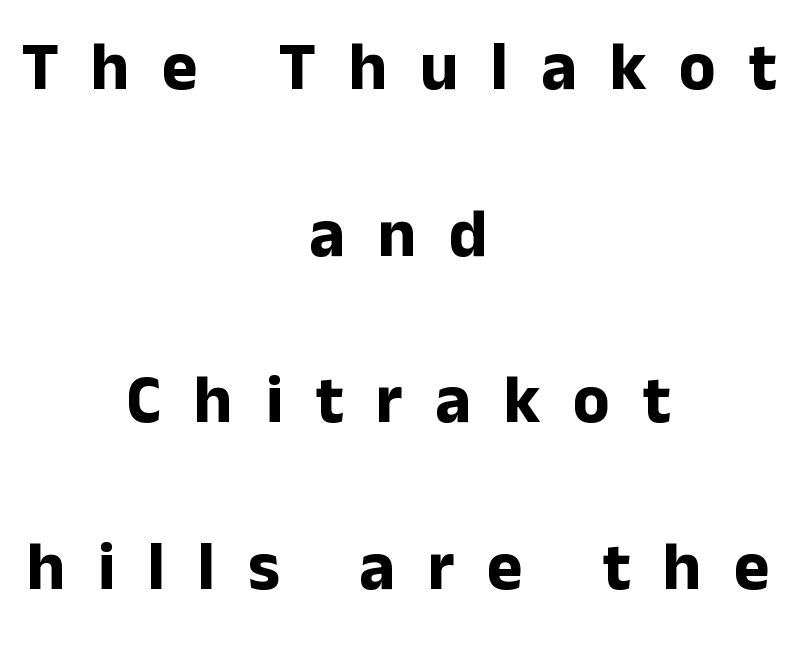
Q: Is the text bold? A: Yes.
Q: Is the text italic (slanted)? A: No, it is upright.
Q: Is the typeface a serif or a sans-serif typeface? A: Sans-serif.
Q: Is the text underlined? A: No.
Q: How is the paragraph aligned? A: Centered.
Q: Is the spacing between letters normal or unusually wide? A: Unusually wide.
Q: Is the spacing between lines tight, normal or loose? A: Loose.
Q: Width (condensed, normal, or wide)? A: Normal.
Q: Stroke contrast? A: Low.
Q: x-height? A: Medium.
Q: Monospaced? A: No.
